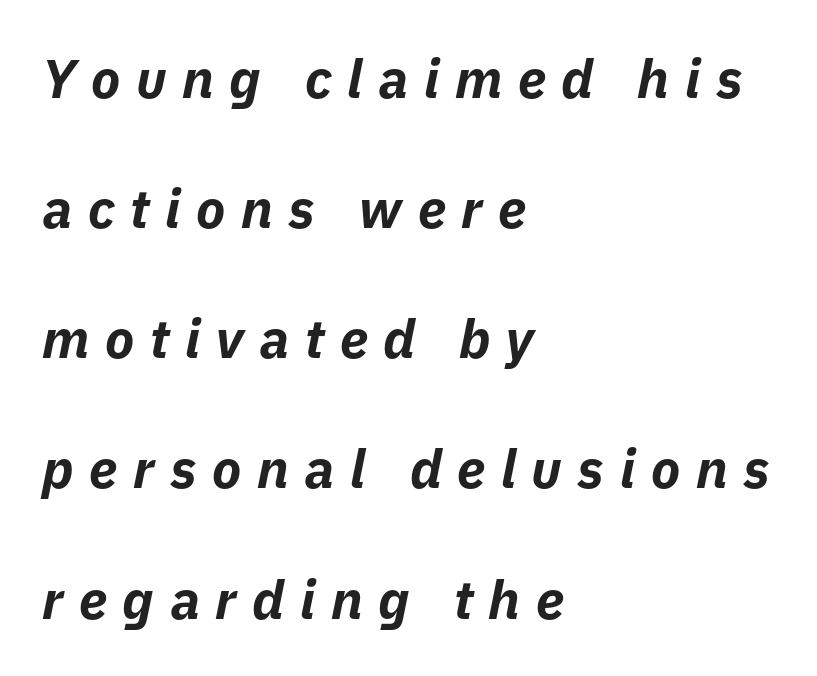
{"italic": "yes", "lean": "right", "slant_degrees": 11, "bold": "yes", "weight": "bold", "width": "normal", "stroke_contrast": "low", "x_height": "medium", "monospaced": "no", "underline": "no", "align": "left", "line_spacing": "loose", "line_spacing_ratio": 2.41, "letter_spacing": "wide", "letter_spacing_em": 0.29, "glyph_px": 54}
